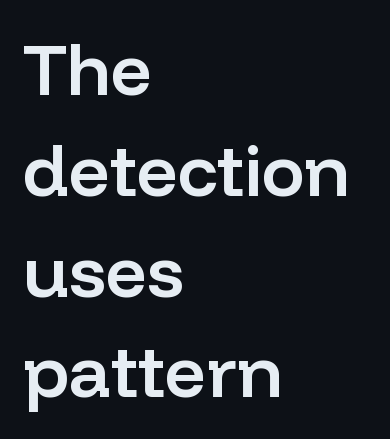
When letters stand straight like this, we call the style roman or upright. The leading is moderate, giving the passage an even texture. The designer went with a sans here, leaving each stem footless. There is no visible air inserted between adjacent glyphs. The setting favours the left margin, as ordinary paragraphs usually do.
